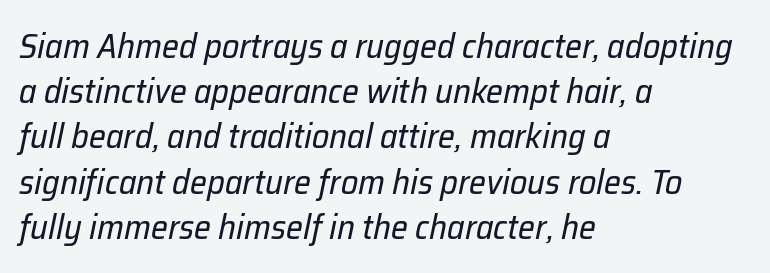
You could not count columns in this text — the font is proportionally spaced. Stem width sits at or under what a default text font uses. Compared with a centered layout, this one pins lines to the left instead. Underlining? Definitely not there.
